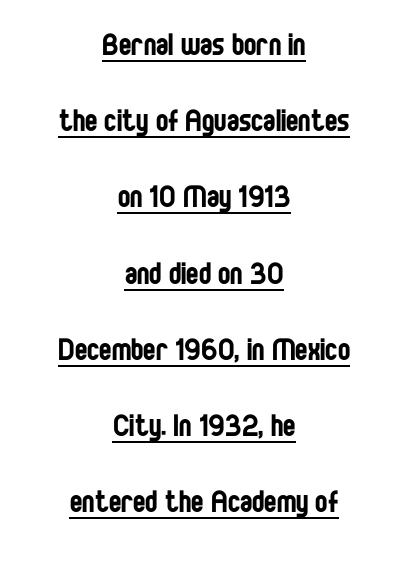
{"serif": "no", "italic": "no", "bold": "no", "weight": "regular", "width": "condensed", "stroke_contrast": "low", "x_height": "large", "monospaced": "no", "underline": "yes", "align": "center", "line_spacing": "loose", "line_spacing_ratio": 2.06, "letter_spacing": "normal", "letter_spacing_em": 0.0, "glyph_px": 37}
